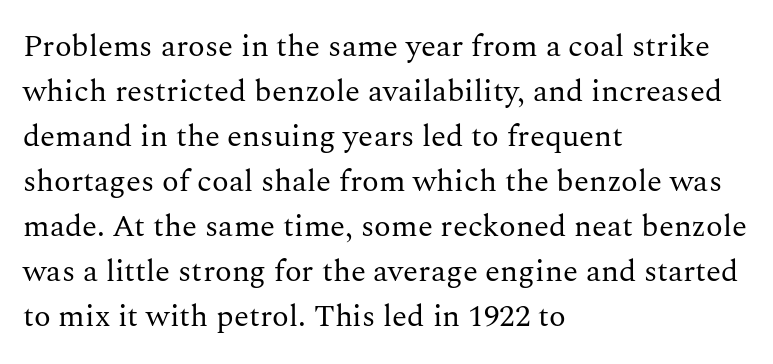
{"serif": "yes", "italic": "no", "bold": "no", "weight": "regular", "width": "normal", "stroke_contrast": "medium", "x_height": "medium", "monospaced": "no", "underline": "no", "align": "left", "line_spacing": "normal", "line_spacing_ratio": 1.45, "letter_spacing": "normal", "letter_spacing_em": 0.0, "glyph_px": 31}
